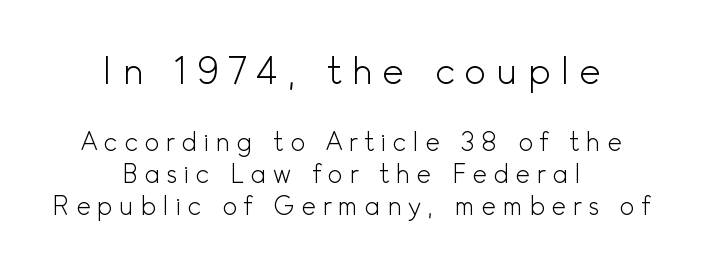
{"serif": "no", "italic": "no", "bold": "no", "weight": "light", "width": "normal", "x_height": "small", "monospaced": "no", "underline": "no", "align": "center", "line_spacing": "normal", "line_spacing_ratio": 1.28, "letter_spacing": "wide", "letter_spacing_em": 0.25, "larger_block": "first", "size_ratio": 1.48, "glyph_px": 37}
